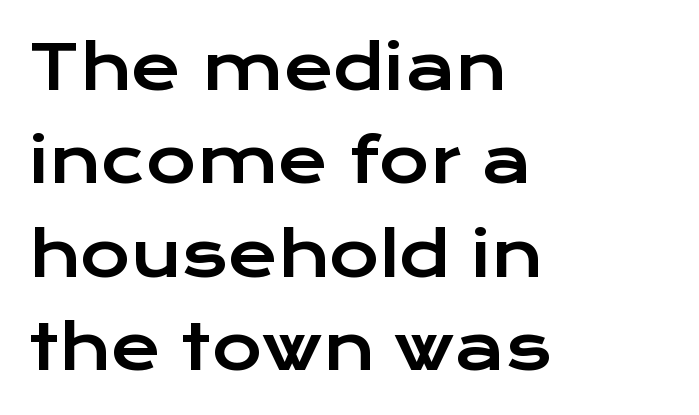
The text was rendered using a sans face with plain stroke endings. The rendering anchors every line to the left-hand side. In terms of posture, this sample is upright. Note the varied advance widths — an 'i' is clearly narrower than an 'm'.
